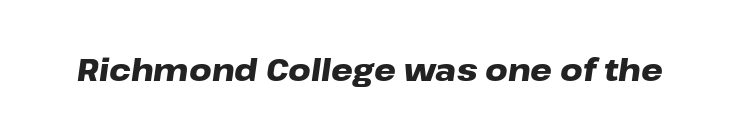
The image shows 31 px heavy, wide type, italic (leaning right); set normal letter spacing, not underlined; low stroke contrast and a medium x-height.
